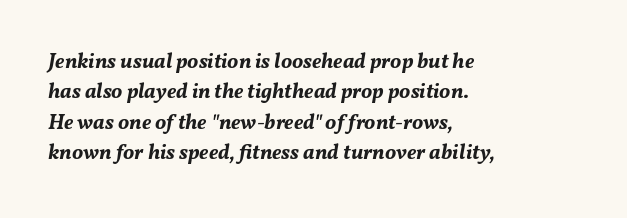
Bare-footed words on every line. This sample keeps an unexceptional amount of space between lines. Compared with an ordinary text face, these strokes are far heavier — a full bold. Letter spacing: default.
